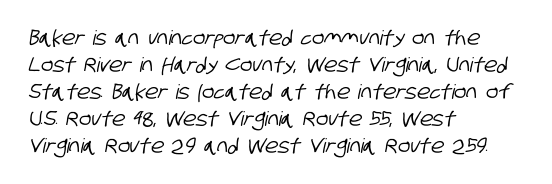
The image shows 20 px text type; set left-aligned, normal line spacing (1.35x), normal letter spacing, not underlined.
